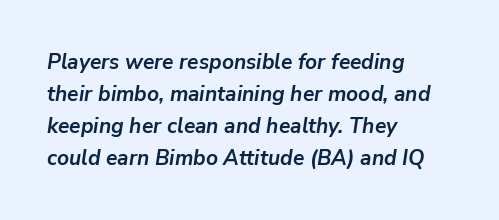
The image shows 21 px bold type, italic (leaning right); set left-aligned, normal line spacing (1.52x), normal letter spacing, not underlined.
